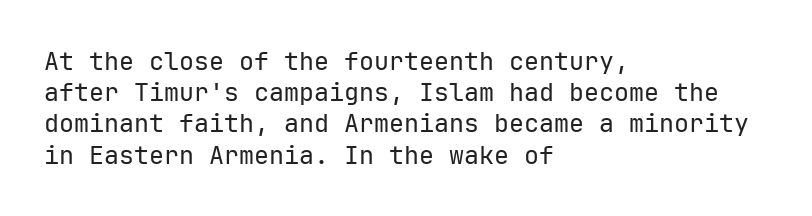
Q: Is the text bold? A: No.
Q: Is the text italic (slanted)? A: No, it is upright.
Q: Is the text underlined? A: No.
Q: How is the paragraph aligned? A: Left-aligned.
Q: Is the spacing between letters normal or unusually wide? A: Normal.
Q: Is the spacing between lines tight, normal or loose? A: Normal.
